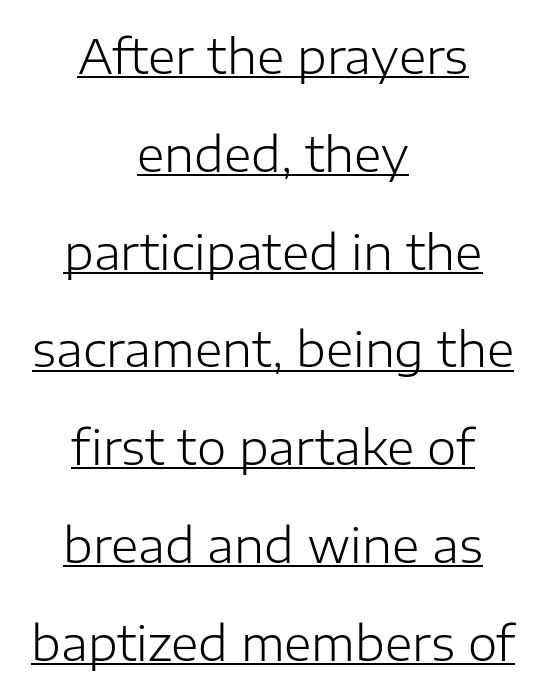
Q: Is the text bold? A: No.
Q: Is the text italic (slanted)? A: No, it is upright.
Q: Is the typeface a serif or a sans-serif typeface? A: Sans-serif.
Q: Is the text underlined? A: Yes.
Q: How is the paragraph aligned? A: Centered.
Q: Is the spacing between letters normal or unusually wide? A: Normal.
Q: Is the spacing between lines tight, normal or loose? A: Loose.
Q: Width (condensed, normal, or wide)? A: Normal.
Q: Stroke contrast? A: Low.
Q: x-height? A: Medium.
Q: Monospaced? A: No.
